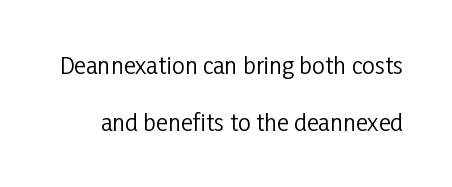
The image shows 23 px text type, upright; set loose line spacing (2.48x), normal letter spacing, not underlined.
